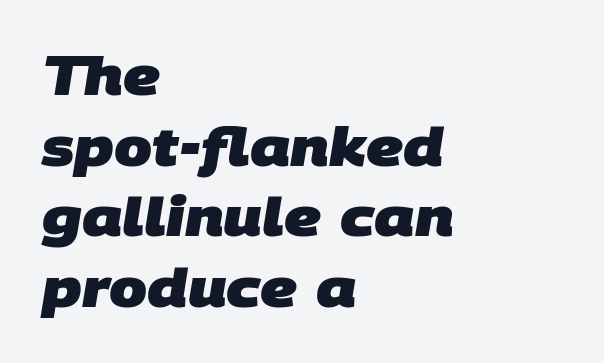
{"serif": "no", "bold": "yes", "weight": "heavy", "width": "normal", "stroke_contrast": "low", "x_height": "large", "monospaced": "no", "underline": "no", "align": "left", "line_spacing": "normal", "line_spacing_ratio": 1.31, "letter_spacing": "normal", "letter_spacing_em": 0.0, "glyph_px": 54}
